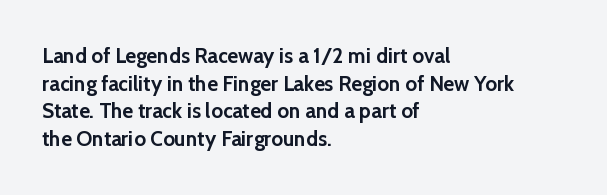
It's the straight-up-and-down kind of type. The words here are not underlined. Summary of vertical rhythm: regular, with standard interline spacing. Alignment: flush left. The rendering keeps characters at their native spacing.
